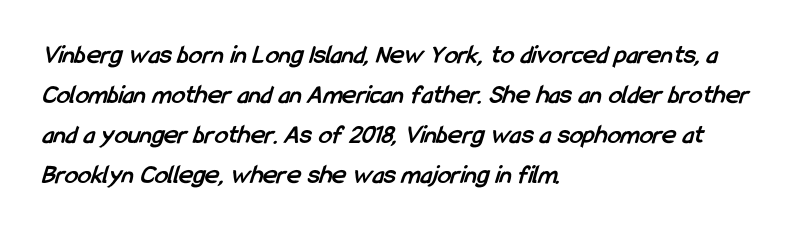
Q: Is the text bold? A: Yes.
Q: Is the text underlined? A: No.
Q: How is the paragraph aligned? A: Left-aligned.
Q: Is the spacing between letters normal or unusually wide? A: Normal.
Q: Is the spacing between lines tight, normal or loose? A: Normal.
